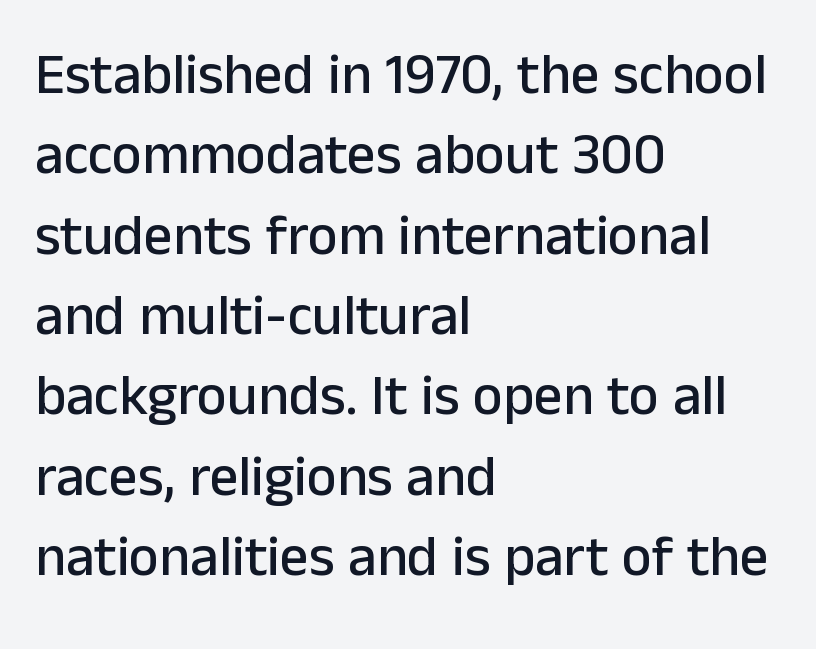
Q: Is the text italic (slanted)? A: No, it is upright.
Q: Is the typeface a serif or a sans-serif typeface? A: Sans-serif.
Q: Is the text underlined? A: No.
Q: How is the paragraph aligned? A: Left-aligned.
Q: Is the spacing between letters normal or unusually wide? A: Normal.
Q: Is the spacing between lines tight, normal or loose? A: Normal.
Q: Width (condensed, normal, or wide)? A: Normal.
Q: Stroke contrast? A: Low.
Q: x-height? A: Medium.
Q: Monospaced? A: No.
